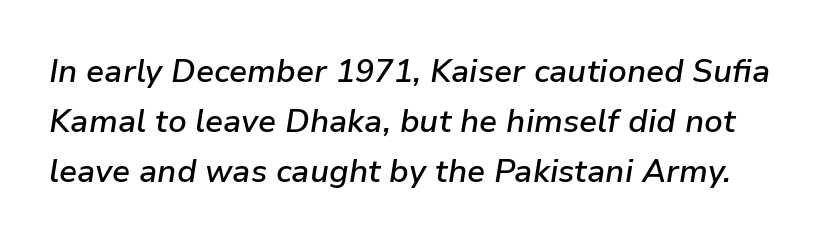
{"italic": "yes", "lean": "right", "slant_degrees": 9, "bold": "semi", "weight": "semibold", "width": "normal", "stroke_contrast": "low", "x_height": "medium", "monospaced": "no", "underline": "no", "line_spacing": "normal", "line_spacing_ratio": 1.57, "letter_spacing": "normal", "letter_spacing_em": 0.0, "glyph_px": 32}
